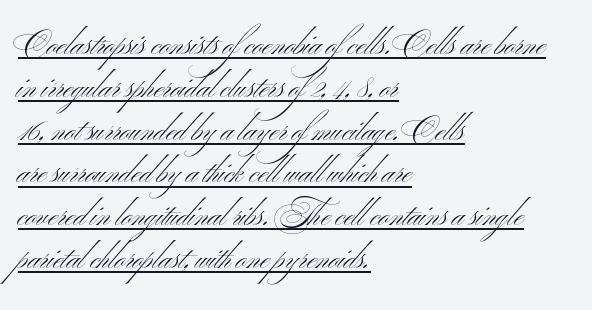
Each word holds together tightly as a unit, with standard inter-letter gaps. Reading down the column, the eye jumps a familiar distance to each next line. This sample has the flowing, uneven cadence of proportional lettering. The typeface has the unassuming heft of standard copy or less. The glyphs in this specimen are sans serif.
